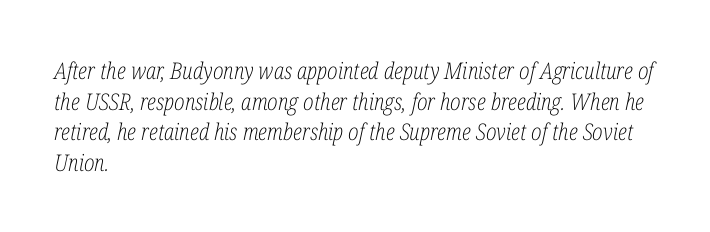
{"italic": "yes", "lean": "right", "slant_degrees": 12, "bold": "no", "underline": "no", "align": "left", "line_spacing": "normal", "line_spacing_ratio": 1.33, "letter_spacing": "normal", "letter_spacing_em": 0.0, "glyph_px": 23}
